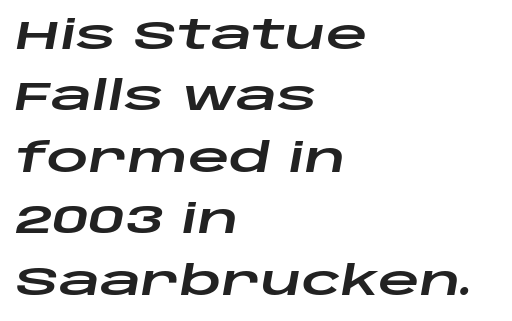
{"italic": "yes", "lean": "right", "slant_degrees": 10, "width": "wide", "stroke_contrast": "low", "x_height": "large", "monospaced": "no", "underline": "no", "align": "left", "line_spacing": "normal", "line_spacing_ratio": 1.5, "letter_spacing": "normal", "letter_spacing_em": 0.0, "glyph_px": 41}
